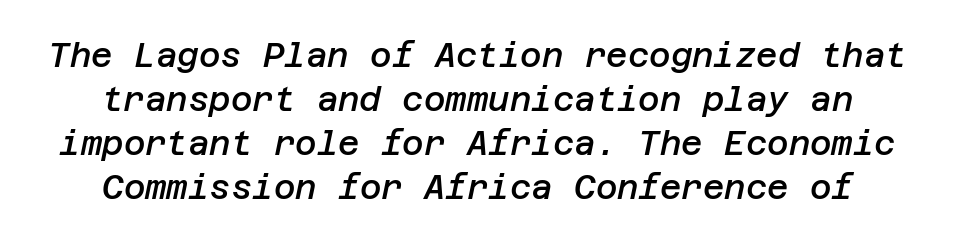
Q: Is the text bold? A: Semi-bold.
Q: Is the text italic (slanted)? A: Yes, it leans right by about 12 degrees.
Q: Is the text underlined? A: No.
Q: Is the spacing between letters normal or unusually wide? A: Normal.
Q: Is the spacing between lines tight, normal or loose? A: Normal.
Q: Width (condensed, normal, or wide)? A: Normal.
Q: Stroke contrast? A: Low.
Q: x-height? A: Large.
